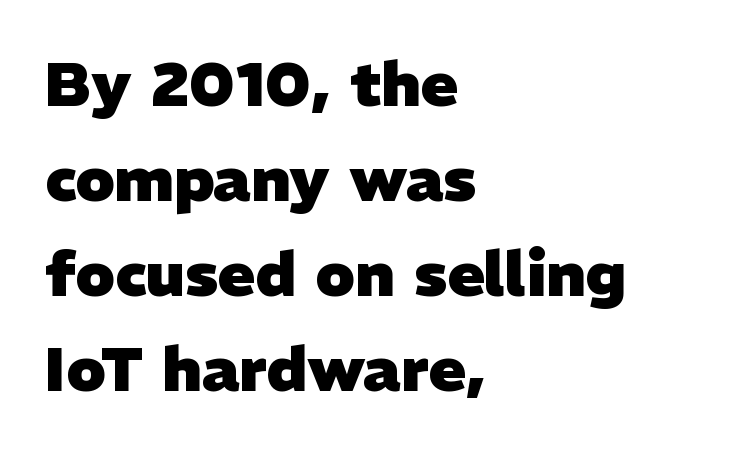
One-word summary of the alignment: left. Here the designer chose a conventional face with non-uniform glyph widths. Regarding leading, the lines here are spaced in the standard way. The font family rendered here belongs to the sans-serif group. What weight is shown? A full bold with thick strokes.
